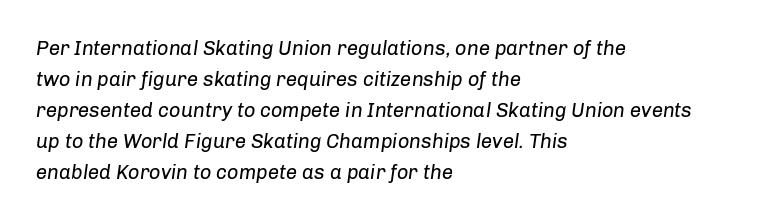
Q: Is the text bold? A: No.
Q: Is the text italic (slanted)? A: Yes, it leans right by about 8 degrees.
Q: Is the text underlined? A: No.
Q: How is the paragraph aligned? A: Left-aligned.
Q: Is the spacing between letters normal or unusually wide? A: Normal.
Q: Is the spacing between lines tight, normal or loose? A: Normal.
